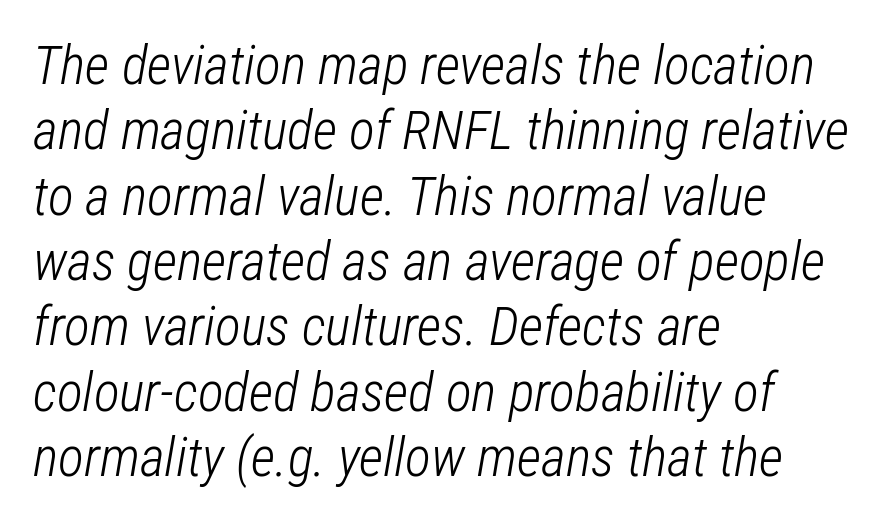
{"italic": "yes", "lean": "right", "slant_degrees": 12, "bold": "no", "weight": "light", "width": "condensed", "stroke_contrast": "low", "x_height": "medium", "monospaced": "no", "underline": "no", "align": "left", "line_spacing_ratio": 1.21, "letter_spacing": "normal", "letter_spacing_em": 0.0, "glyph_px": 54}
